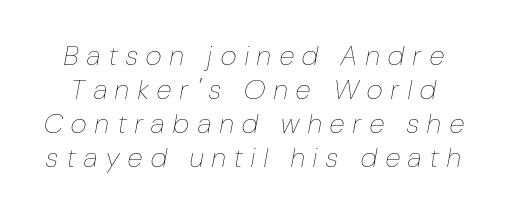
{"italic": "yes", "lean": "right", "slant_degrees": 10, "bold": "no", "weight": "thin", "width": "condensed", "stroke_contrast": "low", "x_height": "medium", "monospaced": "no", "underline": "no", "line_spacing_ratio": 1.21, "letter_spacing": "wide", "letter_spacing_em": 0.32, "glyph_px": 28}
